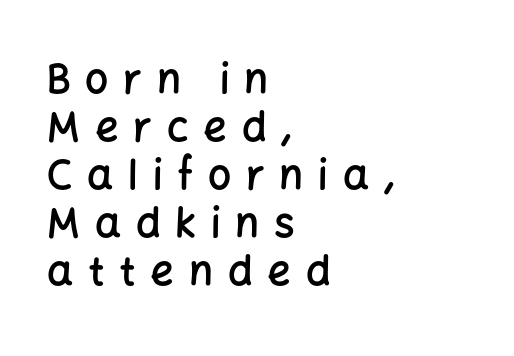
The space directly below the letters is spotless. Line starts are locked; line ends wander. The specimen reads as upright at a glance. Proportional: the letters do not fall into vertical columns. Set as a demibold, roughly 600 on the weight scale.
